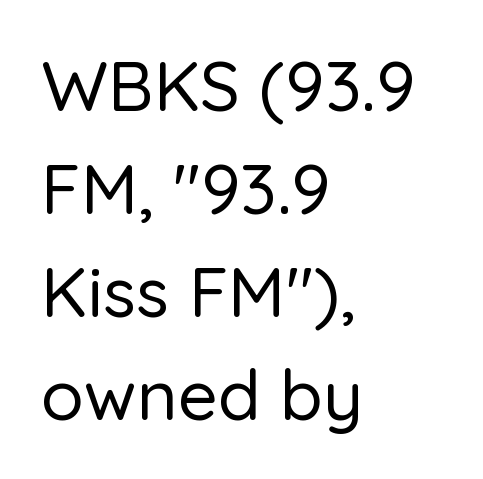
Honestly, there is no underline to notice here at all. Character widths vary here, with narrow letters taking less room than wide ones. This rendering leaves character spacing at its baseline value. Every row of glyphs begins at an identical x-position on the left. Each new line begins a customary step beneath the previous one. I'd call this a sans setting — the letters go barefoot.
